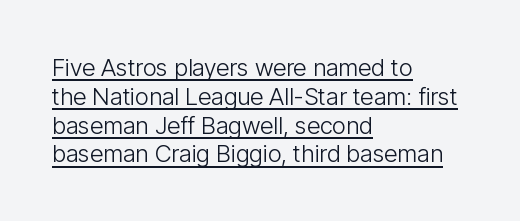
Q: Is the text bold? A: No.
Q: Is the text italic (slanted)? A: No, it is upright.
Q: Is the text underlined? A: Yes.
Q: How is the paragraph aligned? A: Left-aligned.
Q: Is the spacing between letters normal or unusually wide? A: Normal.
